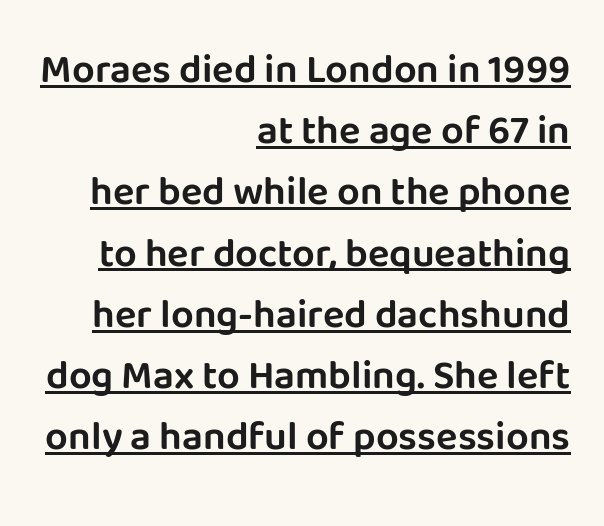
Is this a fixed-width face? No — the glyphs have proportional, varying widths. These characters rest on top of a visible drawn line. Tall strokes in this sample are plumb rather than angled. A flush-right, rag-left setting is used for this passage.
